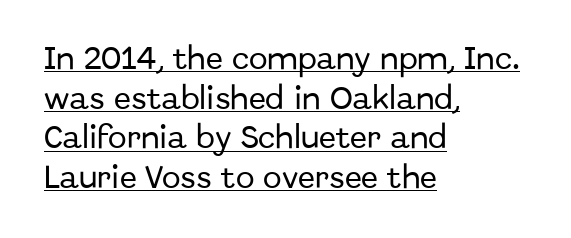
Q: Is the text italic (slanted)? A: No, it is upright.
Q: Is the text underlined? A: Yes.
Q: How is the paragraph aligned? A: Left-aligned.
Q: Is the spacing between letters normal or unusually wide? A: Normal.
Q: Is the spacing between lines tight, normal or loose? A: Normal.
